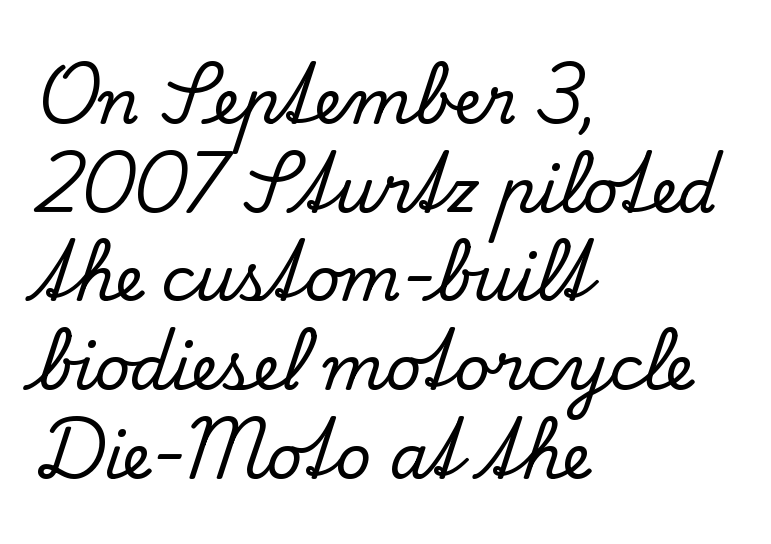
The font family rendered here belongs to the serif group. Honestly, the row spacing looks completely unremarkable. Short note: letters normally spaced. Note the varied advance widths — an 'i' is clearly narrower than an 'm'. Beneath every word, the page is bare.
